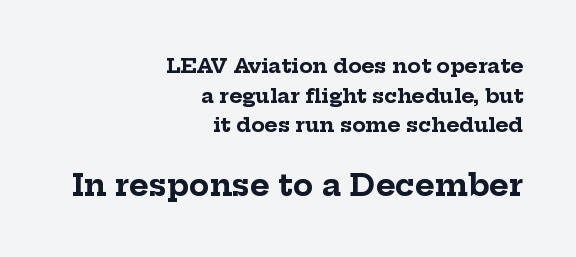
{"serif": "yes", "italic": "no", "bold": "yes", "weight": "bold", "width": "normal", "stroke_contrast": "low", "x_height": "medium", "monospaced": "no", "underline": "no", "align": "right", "line_spacing": "normal", "line_spacing_ratio": 1.48, "letter_spacing": "normal", "letter_spacing_em": 0.0, "larger_block": "second", "size_ratio": 1.5, "glyph_px": 30}
